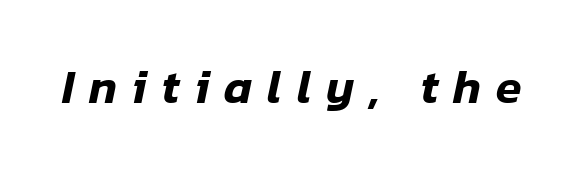
The image shows 47 px text type, italic (leaning right); set unusually wide letter spacing (+0.32 em), not underlined; low stroke contrast and a medium x-height.
